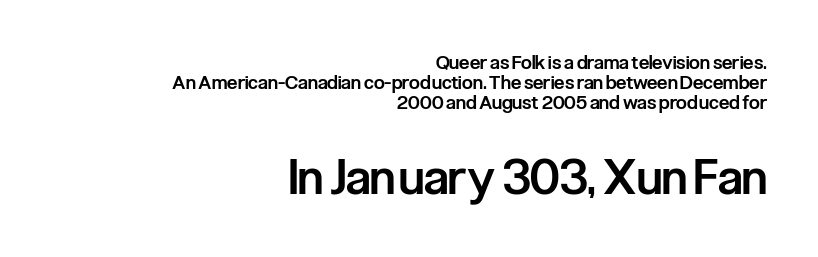
{"serif": "no", "italic": "no", "bold": "semi", "weight": "semibold", "width": "condensed", "stroke_contrast": "low", "x_height": "medium", "monospaced": "no", "underline": "no", "align": "right", "line_spacing": "tight", "line_spacing_ratio": 1.04, "letter_spacing": "normal", "letter_spacing_em": 0.0, "larger_block": "second", "size_ratio": 2.53, "glyph_px": 48}
